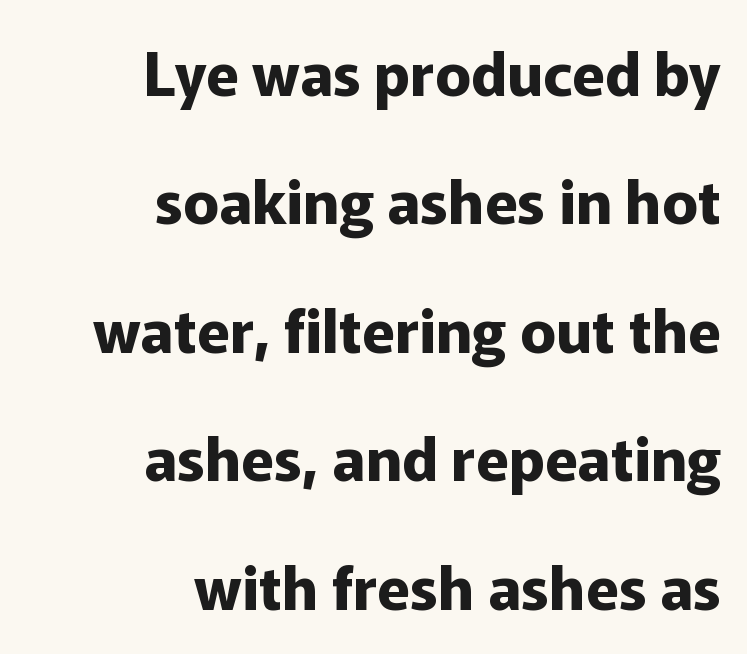
The image shows 60 px bold sans-serif type, upright; set right-aligned, loose line spacing (2.14x), normal letter spacing, not underlined; low stroke contrast and a medium x-height.
